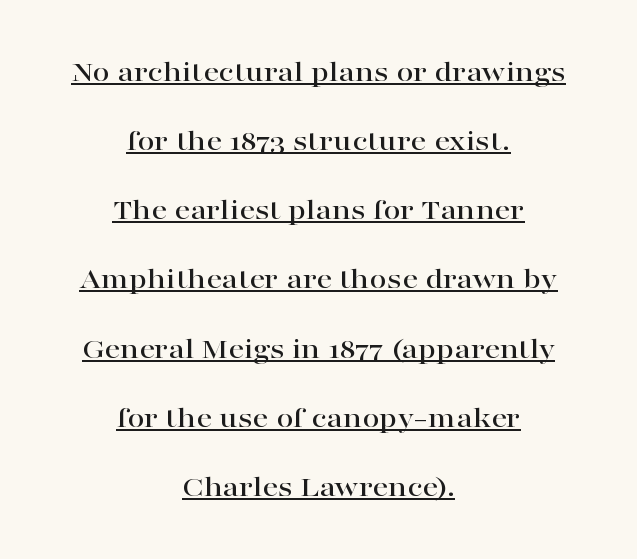
The image shows 31 px wide serif type, upright; set centered, loose line spacing (2.23x), normal letter spacing, underlined; high stroke contrast and a medium x-height.
